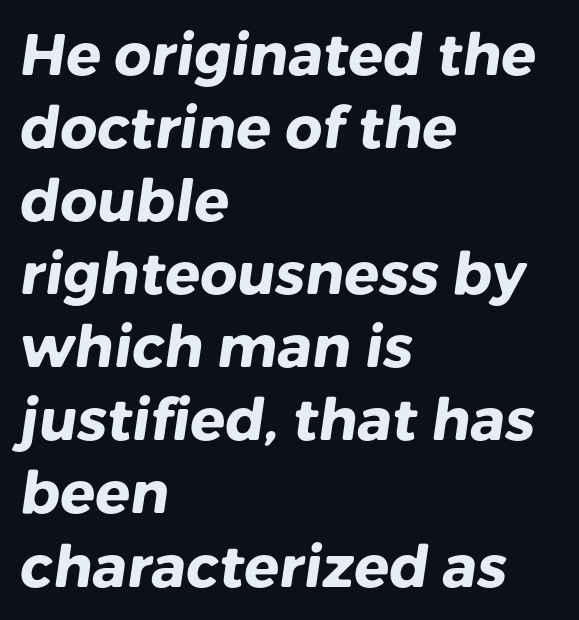
Q: Is the text bold? A: Yes.
Q: Is the typeface a serif or a sans-serif typeface? A: Sans-serif.
Q: Is the text underlined? A: No.
Q: How is the paragraph aligned? A: Left-aligned.
Q: Is the spacing between letters normal or unusually wide? A: Normal.
Q: Is the spacing between lines tight, normal or loose? A: Normal.
Q: Width (condensed, normal, or wide)? A: Normal.
Q: Stroke contrast? A: Low.
Q: x-height? A: Medium.
Q: Monospaced? A: No.
